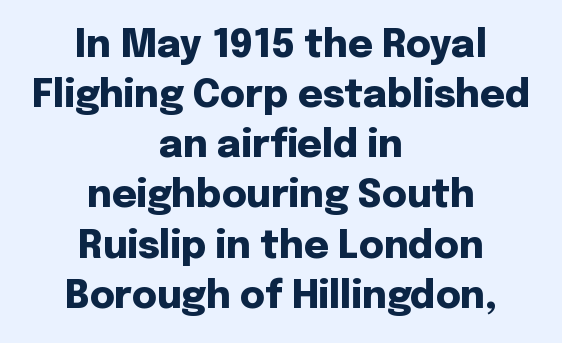
{"serif": "no", "italic": "no", "bold": "yes", "weight": "heavy", "width": "normal", "stroke_contrast": "low", "x_height": "medium", "monospaced": "no", "underline": "no", "align": "center", "line_spacing": "normal", "line_spacing_ratio": 1.32, "letter_spacing": "normal", "letter_spacing_em": 0.0, "glyph_px": 38}
